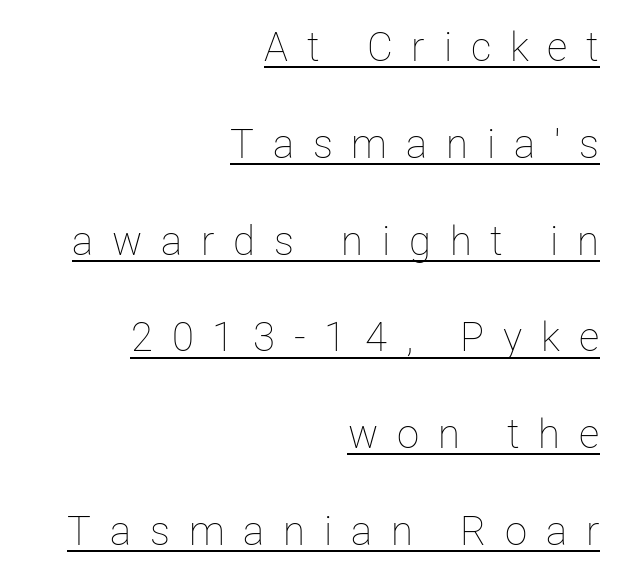
The image shows 40 px thin type, upright; set right-aligned, loose line spacing (2.42x), unusually wide letter spacing (+0.47 em), underlined; low stroke contrast and a medium x-height.
